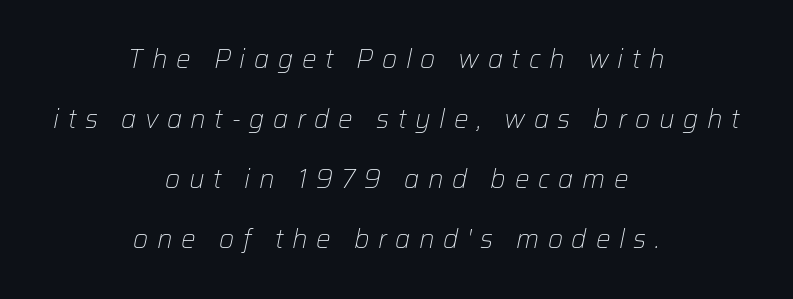
Tracking here is generous; glyphs stand well apart from one another. Italic: yes, the glyphs are oblique. Underline: absent. The leading is generous, giving the passage an open texture.
